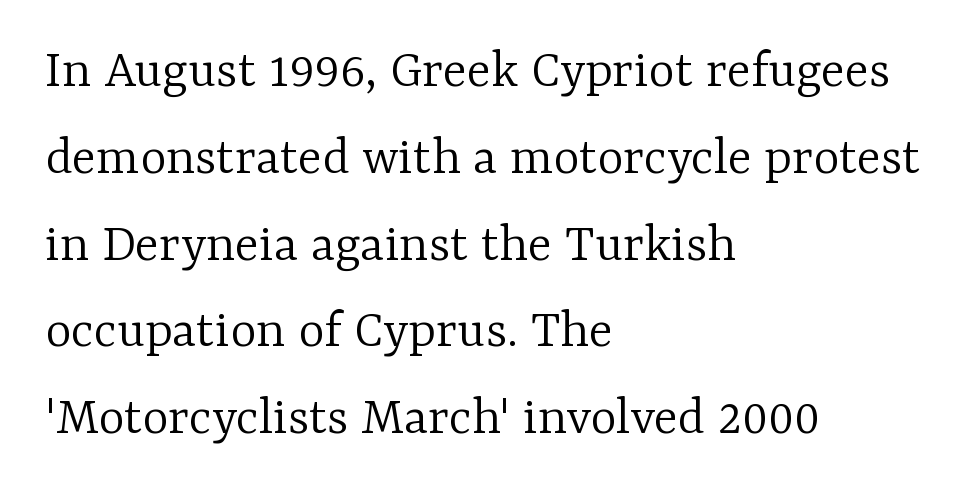
{"serif": "yes", "italic": "no", "bold": "no", "weight": "light", "width": "normal", "stroke_contrast": "low", "x_height": "medium", "monospaced": "no", "underline": "no", "align": "left", "line_spacing": "normal", "line_spacing_ratio": 1.55, "letter_spacing": "normal", "letter_spacing_em": 0.0, "glyph_px": 56}
